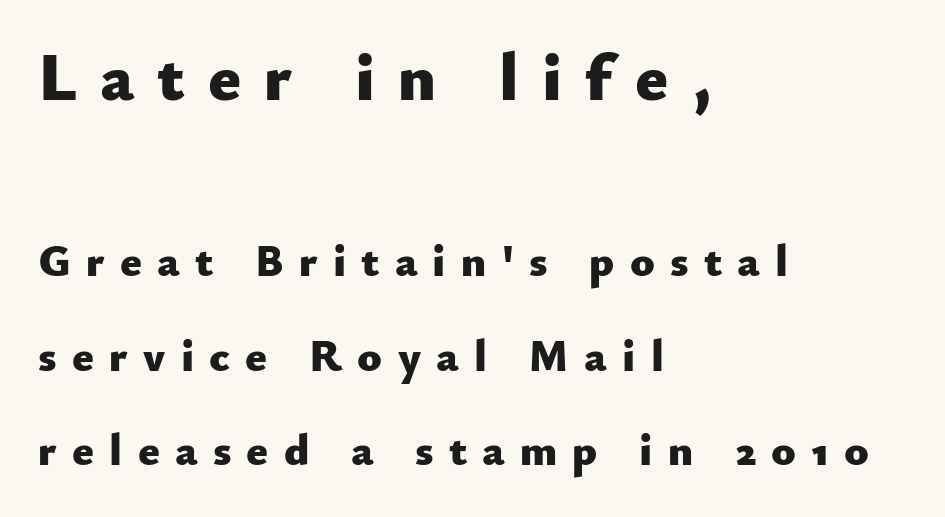
Q: Is the text bold? A: Yes.
Q: Is the text italic (slanted)? A: No, it is upright.
Q: Is the typeface a serif or a sans-serif typeface? A: Sans-serif.
Q: Is the text underlined? A: No.
Q: How is the paragraph aligned? A: Left-aligned.
Q: Is the spacing between letters normal or unusually wide? A: Unusually wide.
Q: Is the spacing between lines tight, normal or loose? A: Loose.
Q: Which block of text is set in a larger size, the first (top) or the second (bottom)? A: The first (top) one.
Q: Width (condensed, normal, or wide)? A: Normal.
Q: Stroke contrast? A: Low.
Q: x-height? A: Small.
Q: Monospaced? A: No.
